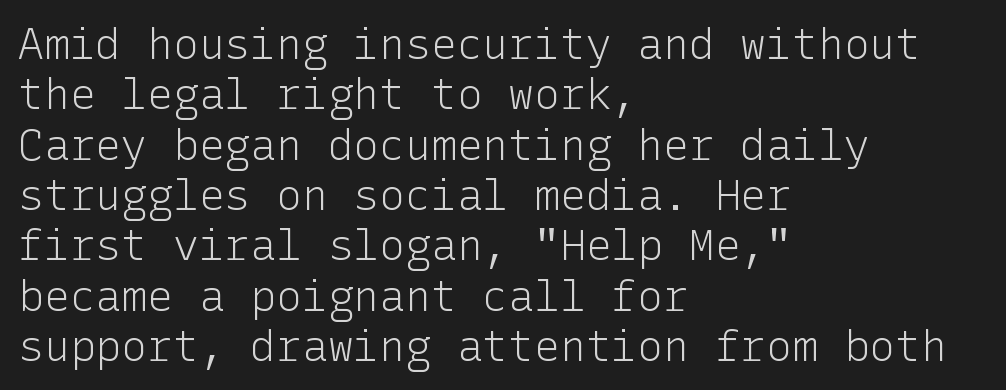
The image shows 43 px light sans-serif type, upright; set left-aligned, line spacing 1.17x, normal letter spacing, not underlined; low stroke contrast and a medium x-height.
